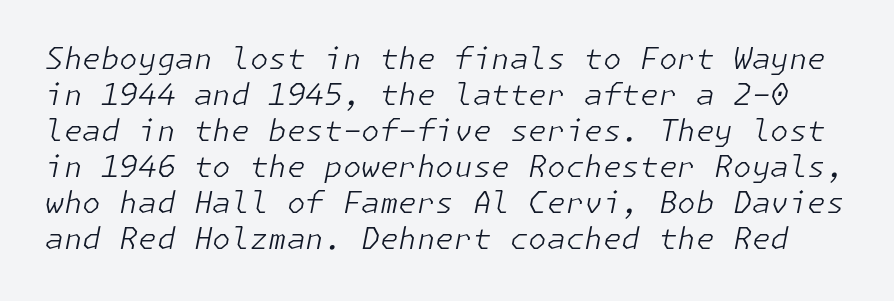
Is the type slanted? Yes — the strokes lean at a clear angle. No letter is thick-stroked: the sample isn't bold. Lines of text with bare space underneath. How are the letters spaced? Ordinarily, with no added tracking.
